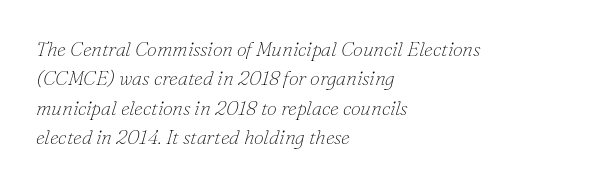
The image shows 20 px text type, italic (leaning right); set left-aligned, normal line spacing (1.47x), normal letter spacing, not underlined.
